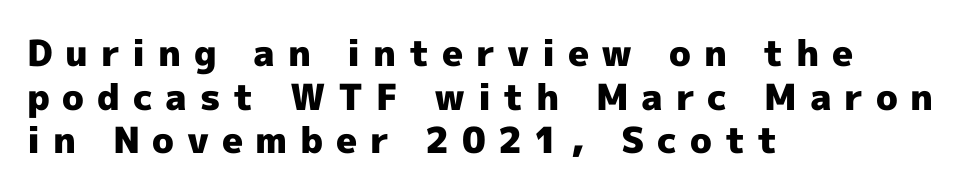
{"serif": "no", "italic": "no", "bold": "yes", "weight": "heavy", "width": "normal", "x_height": "medium", "monospaced": "no", "underline": "no", "align": "left", "line_spacing_ratio": 1.21, "letter_spacing": "wide", "letter_spacing_em": 0.35, "glyph_px": 36}
